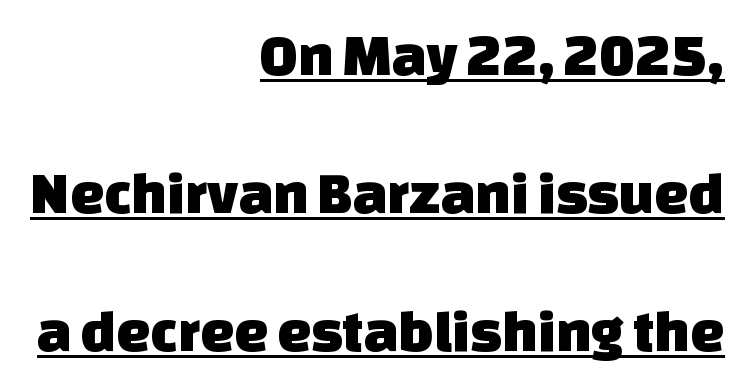
The lines are spread far apart with generous leading. Note: no serifs on the glyphs. One-word summary of the alignment: right. Caption: lettering with a line underneath.
